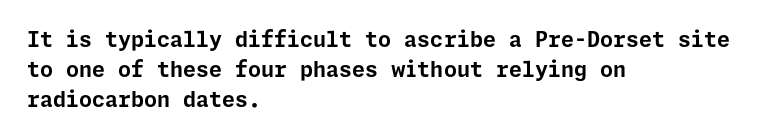
{"italic": "no", "bold": "yes", "underline": "no", "align": "left", "line_spacing": "normal", "line_spacing_ratio": 1.44, "letter_spacing": "normal", "letter_spacing_em": 0.0, "glyph_px": 21}
